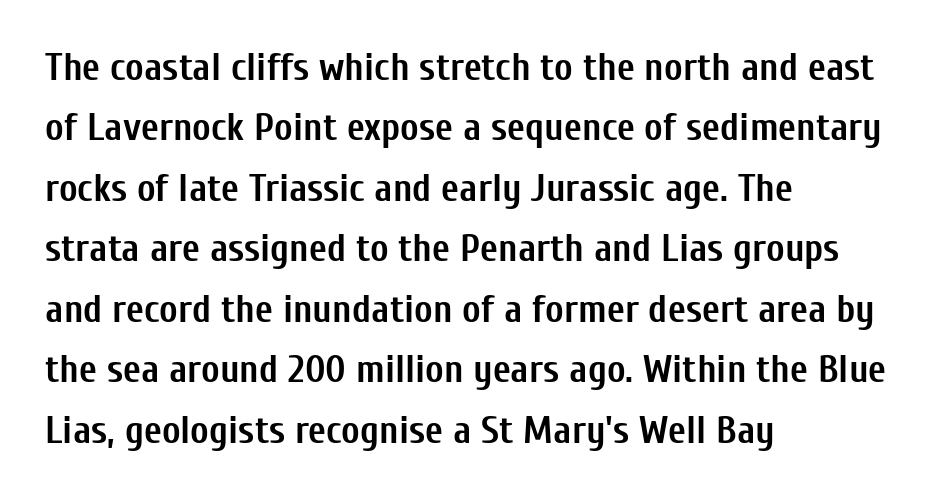
The image shows 39 px semibold, condensed sans-serif type, upright; set left-aligned, normal line spacing (1.55x), normal letter spacing, not underlined; low stroke contrast and a medium x-height.
